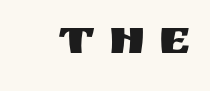
Q: Is the text italic (slanted)? A: No, it is upright.
Q: Is the typeface a serif or a sans-serif typeface? A: Sans-serif.
Q: Is the text underlined? A: No.
Q: Is the spacing between letters normal or unusually wide? A: Unusually wide.
Q: Width (condensed, normal, or wide)? A: Normal.
Q: Stroke contrast? A: Medium.
Q: x-height? A: Large.
Q: Monospaced? A: No.
